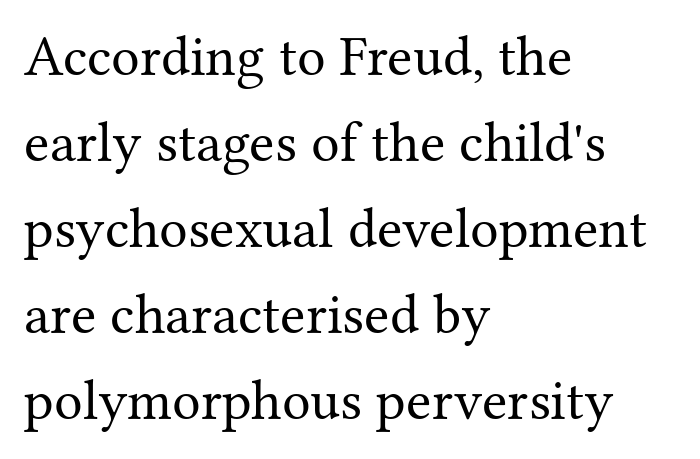
The image shows 57 px regular-weight serif type, upright; set left-aligned, normal line spacing (1.51x), normal letter spacing, not underlined; medium stroke contrast and a medium x-height.
